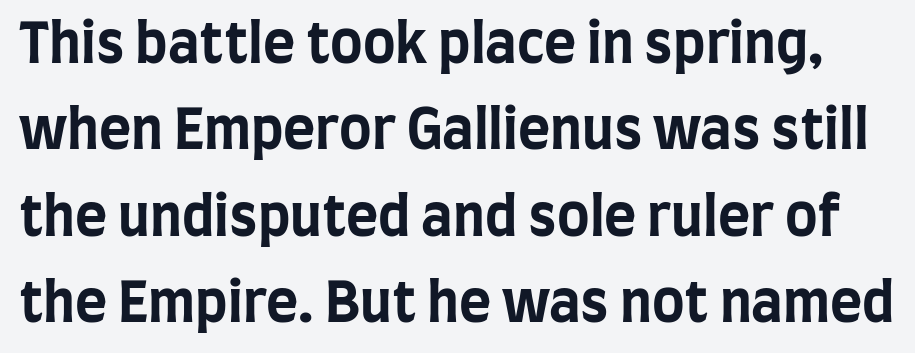
Q: Is the text bold? A: Yes.
Q: Is the text italic (slanted)? A: No, it is upright.
Q: Is the typeface a serif or a sans-serif typeface? A: Sans-serif.
Q: Is the text underlined? A: No.
Q: Is the spacing between letters normal or unusually wide? A: Normal.
Q: Is the spacing between lines tight, normal or loose? A: Normal.
Q: Width (condensed, normal, or wide)? A: Condensed.
Q: Stroke contrast? A: Low.
Q: x-height? A: Large.
Q: Monospaced? A: No.
